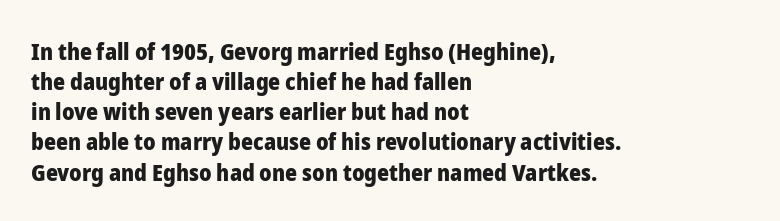
Does extra space separate the letters? No, they use regular spacing. The passage is arranged the way most books set body copy — flush left. Successive baselines arrive at the customary interval. Posture: upright roman. Is the type bold? Yes — the strokes are clearly thick and heavy.
